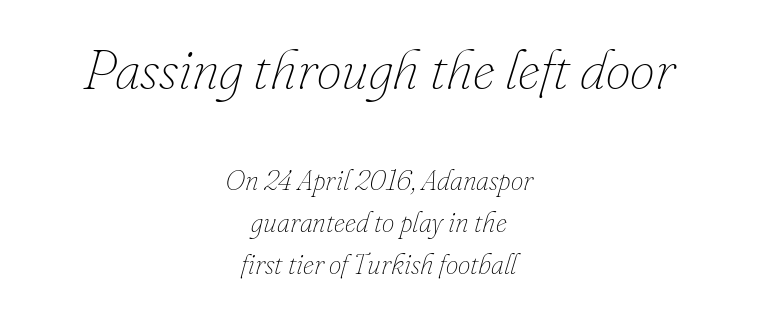
The image shows 56 px thin type, italic (leaning right); set centered, normal line spacing (1.49x), normal letter spacing, not underlined; the first (top) block is 2.0x larger; low stroke contrast and a small x-height.
